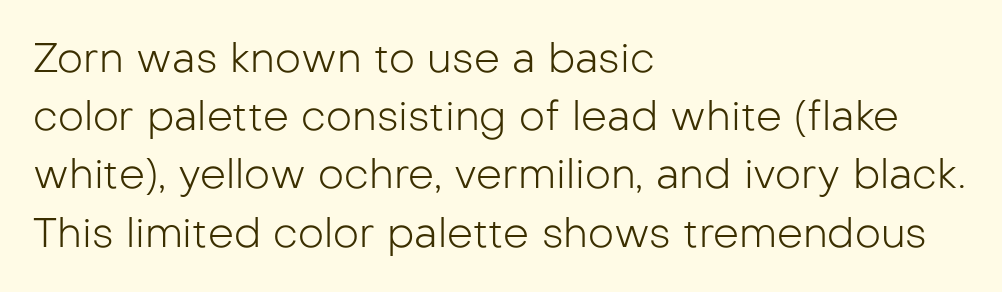
These glyphs show unthickened strokes, regular width or finer. Standard letterfit; no display-style spreading of the glyphs. Is there much room between lines? A standard amount, neither cramped nor airy. Line beginnings align vertically; line endings do not. The passage shown is not underscored anywhere.
